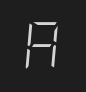
{"italic": "yes", "lean": "right", "slant_degrees": 5, "bold": "no", "weight": "light", "width": "condensed", "stroke_contrast": "low", "x_height": "large", "underline": "no", "glyph_px": 46}
